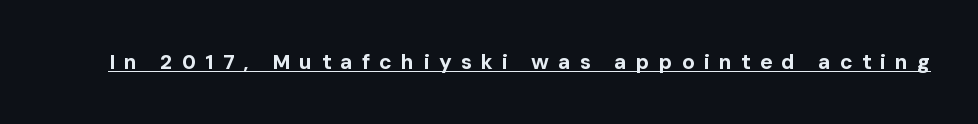
The image shows 21 px bold type, upright; set unusually wide letter spacing (+0.43 em), underlined.
